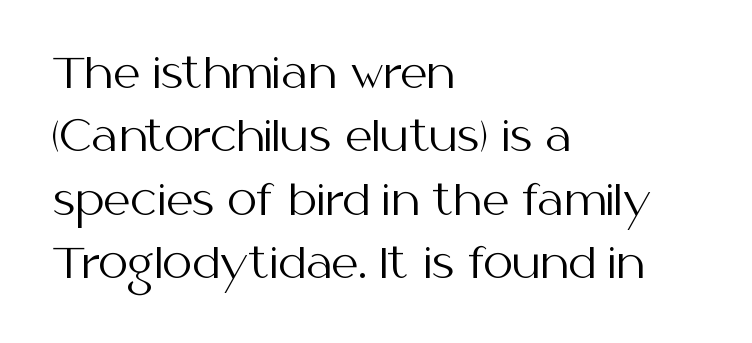
The image shows 42 px regular-weight sans-serif type, upright; set left-aligned, normal line spacing (1.51x), normal letter spacing, not underlined; medium stroke contrast and a medium x-height.
